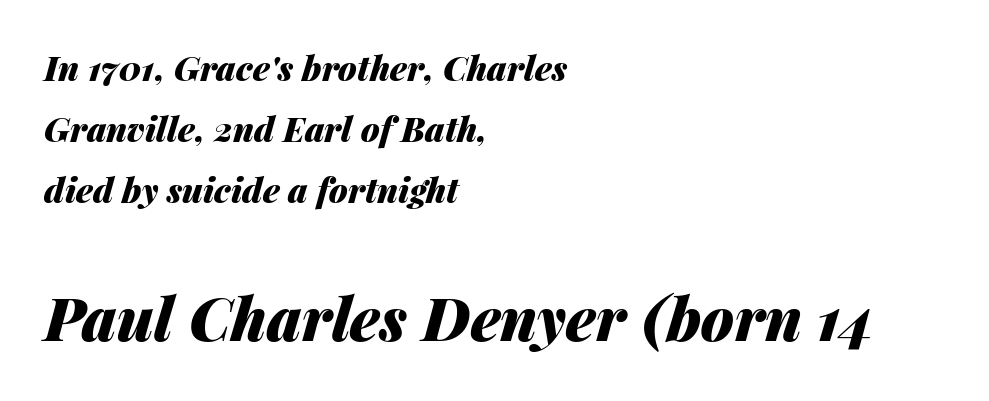
{"italic": "yes", "lean": "right", "slant_degrees": 14, "bold": "yes", "weight": "heavy", "width": "normal", "stroke_contrast": "medium", "x_height": "medium", "monospaced": "no", "underline": "no", "align": "left", "line_spacing_ratio": 1.8, "letter_spacing": "normal", "letter_spacing_em": 0.0, "larger_block": "second", "size_ratio": 1.76, "glyph_px": 60}
